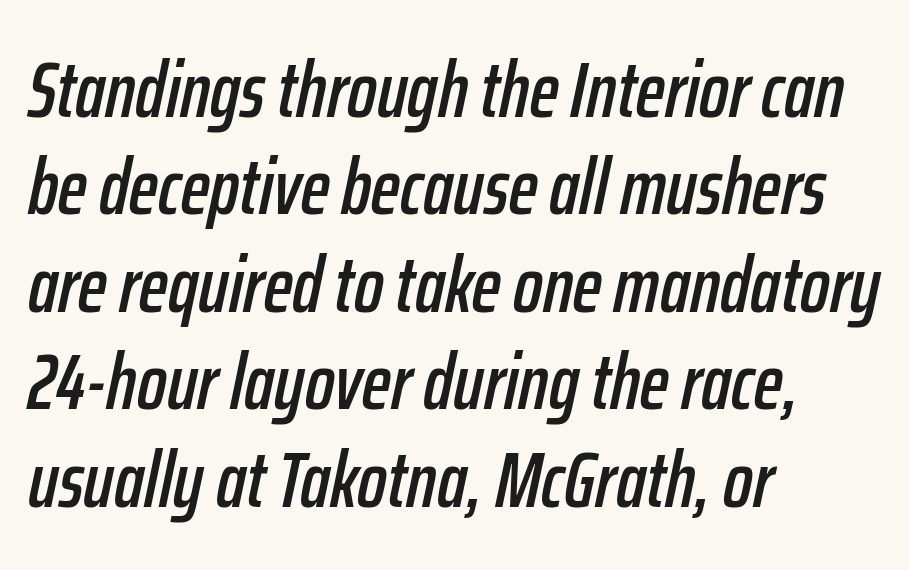
Q: Is the text italic (slanted)? A: Yes, it leans right by about 12 degrees.
Q: Is the text underlined? A: No.
Q: How is the paragraph aligned? A: Left-aligned.
Q: Is the spacing between letters normal or unusually wide? A: Normal.
Q: Is the spacing between lines tight, normal or loose? A: Normal.
Q: Width (condensed, normal, or wide)? A: Condensed.
Q: Stroke contrast? A: Low.
Q: x-height? A: Medium.
Q: Monospaced? A: No.
